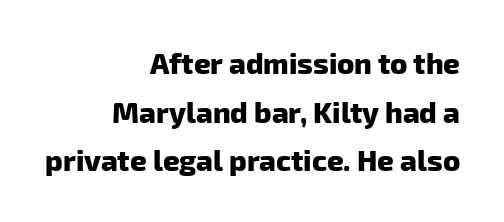
The image shows 29 px heavy sans-serif type; set right-aligned, normal line spacing (1.68x), normal letter spacing, not underlined; low stroke contrast and a medium x-height.
